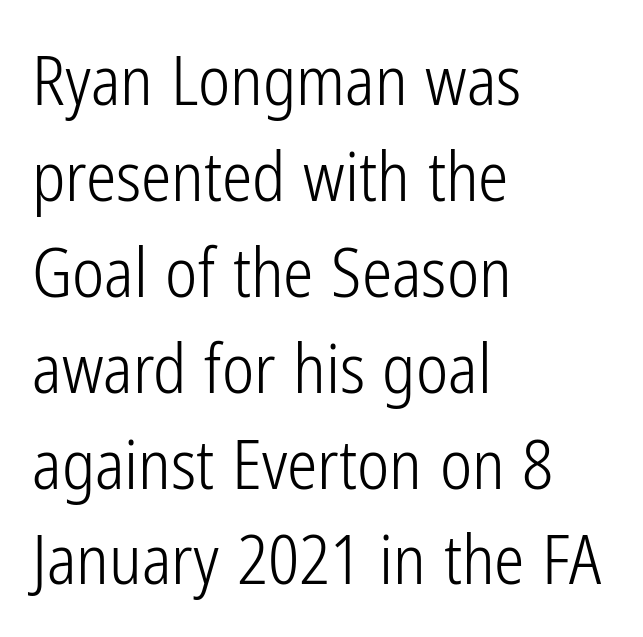
The image shows 68 px light, condensed sans-serif type, upright; set left-aligned, normal line spacing (1.41x), normal letter spacing, not underlined; low stroke contrast and a medium x-height.
